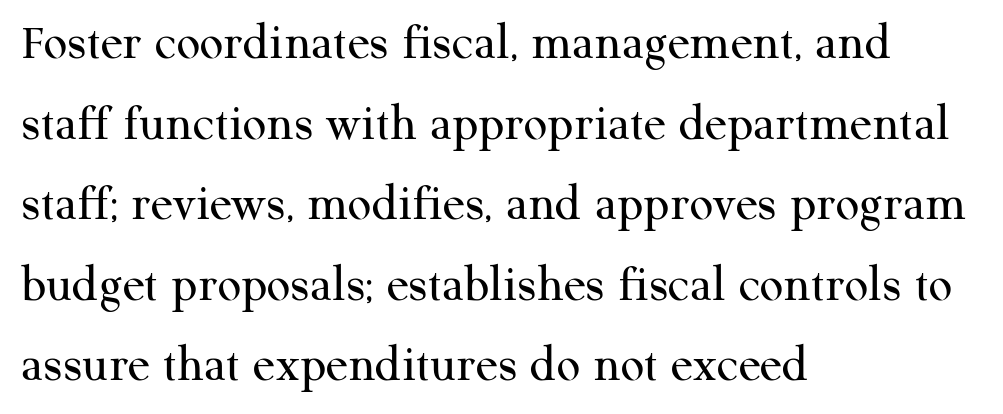
Spacing verdict: proportional, widths tailored to each character. Designer's note — italics off, roman on. The typeface chosen for these lines features serifs. Letters have the restrained weight of plain body copy at most.
